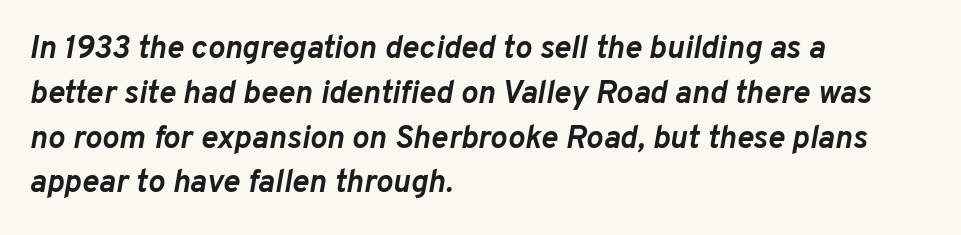
Q: Is the text bold? A: Yes.
Q: Is the text italic (slanted)? A: Yes, it leans right by about 10 degrees.
Q: Is the text underlined? A: No.
Q: How is the paragraph aligned? A: Left-aligned.
Q: Is the spacing between letters normal or unusually wide? A: Normal.
Q: Is the spacing between lines tight, normal or loose? A: Normal.
Q: Width (condensed, normal, or wide)? A: Normal.
Q: Stroke contrast? A: Low.
Q: x-height? A: Medium.
Q: Monospaced? A: No.
